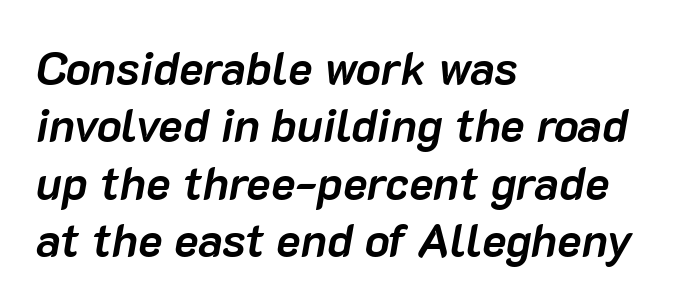
Q: Is the text bold? A: Yes.
Q: Is the text italic (slanted)? A: Yes, it leans right by about 10 degrees.
Q: Is the text underlined? A: No.
Q: How is the paragraph aligned? A: Left-aligned.
Q: Is the spacing between letters normal or unusually wide? A: Normal.
Q: Is the spacing between lines tight, normal or loose? A: Normal.
Q: Width (condensed, normal, or wide)? A: Normal.
Q: Stroke contrast? A: Low.
Q: x-height? A: Medium.
Q: Monospaced? A: No.
